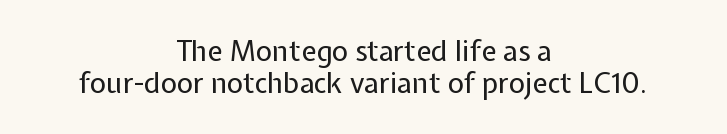
{"serif": "no", "italic": "no", "bold": "no", "weight": "regular", "width": "normal", "stroke_contrast": "low", "x_height": "medium", "monospaced": "no", "underline": "no", "align": "center", "line_spacing": "tight", "line_spacing_ratio": 1.14, "letter_spacing": "normal", "letter_spacing_em": 0.0, "glyph_px": 28}
